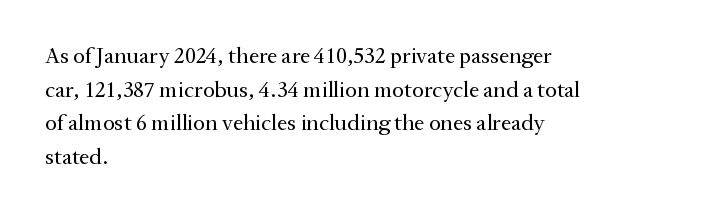
{"italic": "no", "bold": "no", "underline": "no", "align": "left", "line_spacing": "normal", "line_spacing_ratio": 1.46, "letter_spacing": "normal", "letter_spacing_em": 0.0, "glyph_px": 23}
